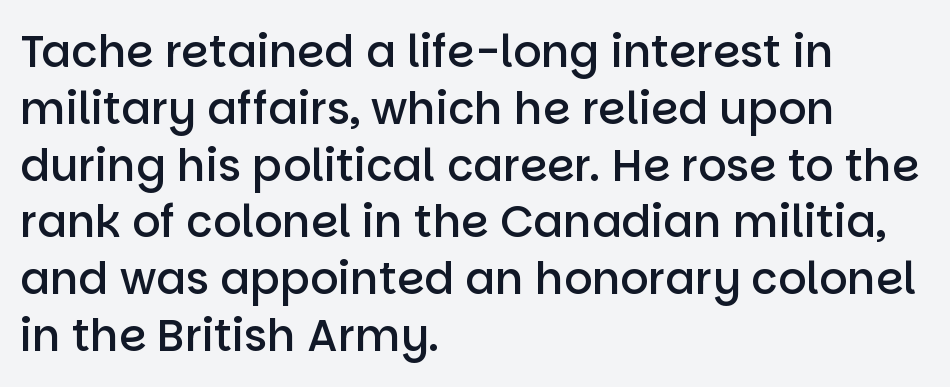
{"serif": "no", "italic": "no", "bold": "semi", "weight": "semibold", "width": "normal", "stroke_contrast": "low", "x_height": "large", "monospaced": "no", "underline": "no", "align": "left", "line_spacing": "normal", "line_spacing_ratio": 1.29, "letter_spacing": "normal", "letter_spacing_em": 0.0, "glyph_px": 44}
